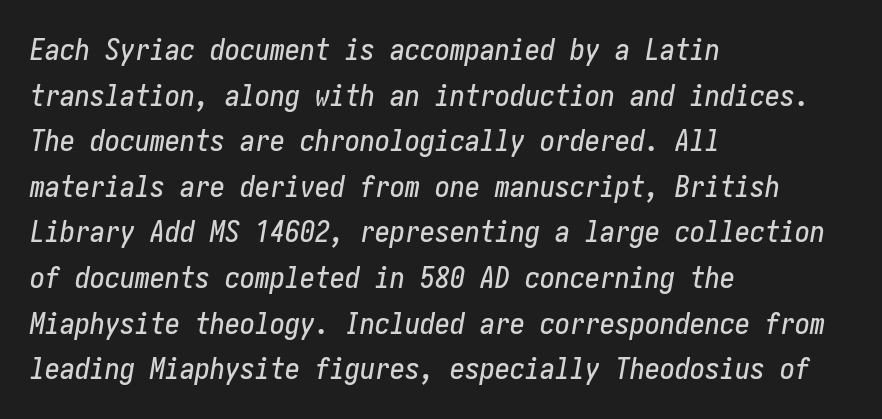
The vertical gap from one line to the next is medium. Anything drawn beneath the words? Only blank space. These lines keep a tight, regular rhythm from letter to letter. Posture: slanted.
